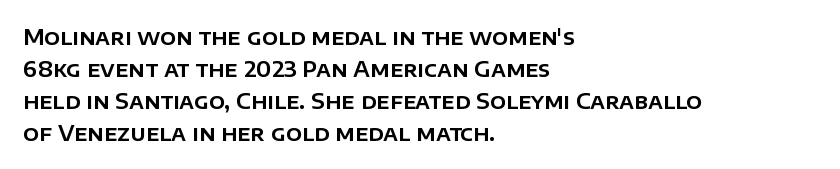
{"italic": "no", "underline": "no", "align": "left", "line_spacing": "normal", "line_spacing_ratio": 1.52, "letter_spacing": "normal", "letter_spacing_em": 0.0, "glyph_px": 21}
